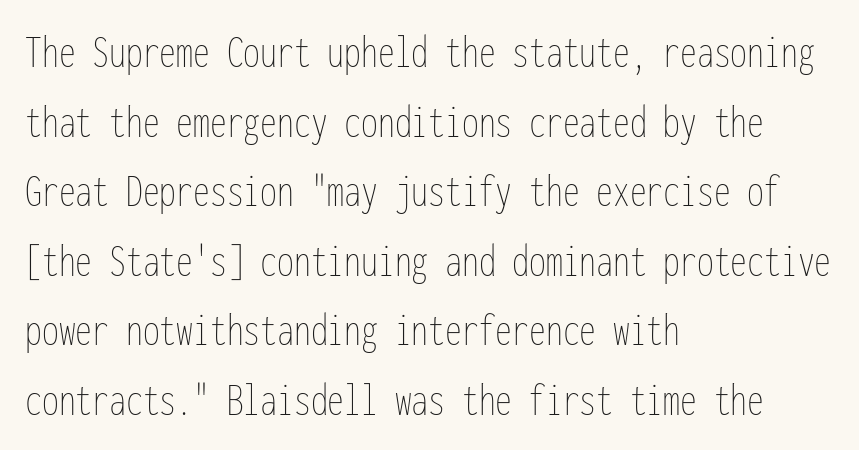
{"italic": "no", "bold": "no", "weight": "thin", "width": "condensed", "stroke_contrast": "low", "x_height": "medium", "monospaced": "yes", "underline": "no", "align": "left", "line_spacing": "normal", "line_spacing_ratio": 1.45, "letter_spacing": "normal", "letter_spacing_em": 0.0, "glyph_px": 48}
